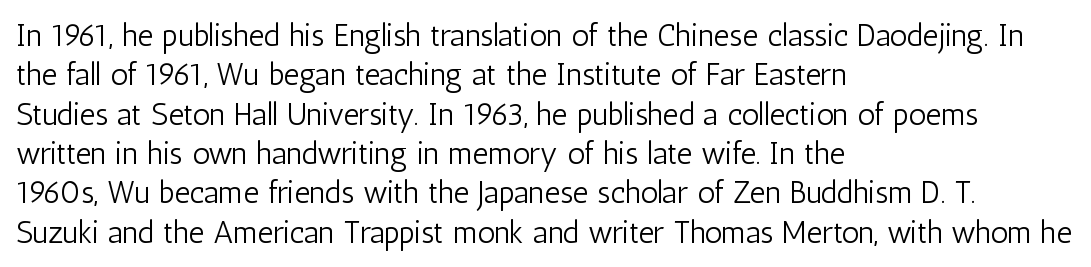
Q: Is the text bold? A: No.
Q: Is the text italic (slanted)? A: No, it is upright.
Q: Is the typeface a serif or a sans-serif typeface? A: Sans-serif.
Q: Is the text underlined? A: No.
Q: How is the paragraph aligned? A: Left-aligned.
Q: Is the spacing between letters normal or unusually wide? A: Normal.
Q: Is the spacing between lines tight, normal or loose? A: Normal.
Q: Width (condensed, normal, or wide)? A: Condensed.
Q: Stroke contrast? A: Low.
Q: x-height? A: Medium.
Q: Monospaced? A: No.
